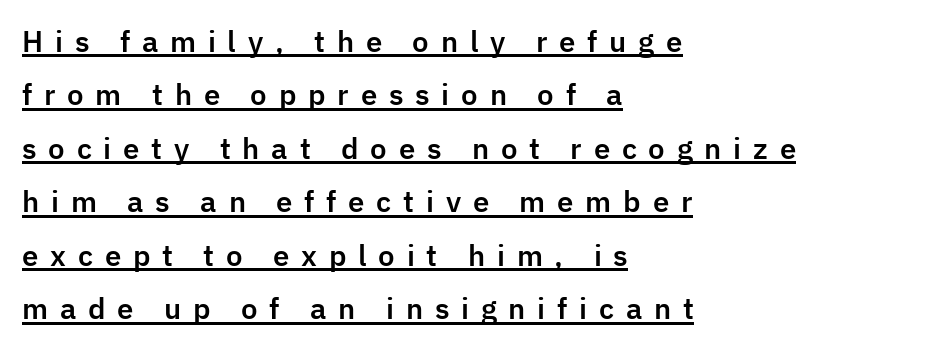
The image shows 28 px sans-serif type, upright; set left-aligned, loose line spacing (1.91x), unusually wide letter spacing (+0.42 em), underlined; low stroke contrast and a medium x-height.
